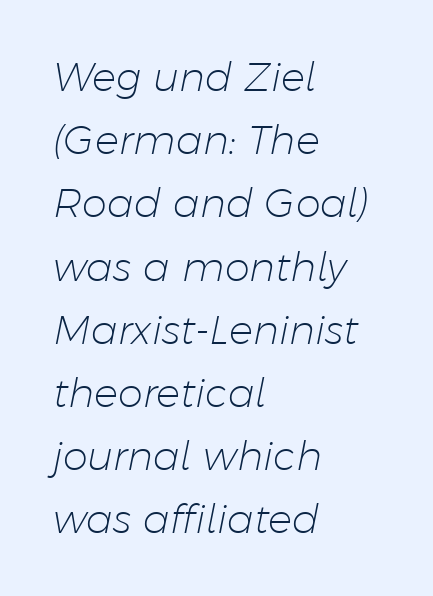
The rendering applies a slant to the glyphs. Stems and bowls with no extra thickness — not bold. Compared with a centered layout, this one pins lines to the left instead. A typesetter would call this zero additional tracking. Leading matches the norm, producing a regular column. Varying glyph widths throughout — classic text-font behaviour.
